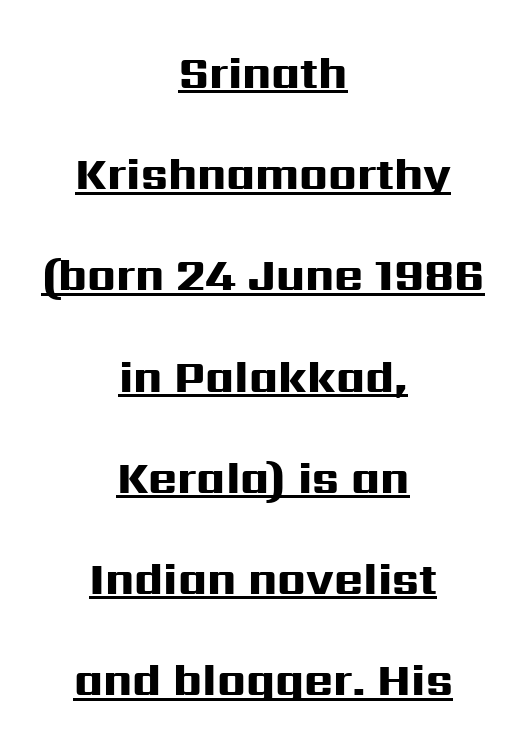
Q: Is the text bold? A: Yes.
Q: Is the text italic (slanted)? A: No, it is upright.
Q: Is the typeface a serif or a sans-serif typeface? A: Sans-serif.
Q: Is the text underlined? A: Yes.
Q: How is the paragraph aligned? A: Centered.
Q: Is the spacing between letters normal or unusually wide? A: Normal.
Q: Is the spacing between lines tight, normal or loose? A: Loose.
Q: Width (condensed, normal, or wide)? A: Wide.
Q: Stroke contrast? A: High.
Q: x-height? A: Medium.
Q: Monospaced? A: No.
